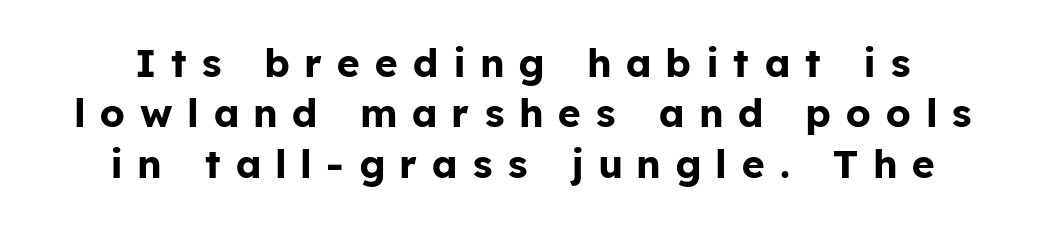
Q: Is the text bold? A: Yes.
Q: Is the text italic (slanted)? A: No, it is upright.
Q: Is the typeface a serif or a sans-serif typeface? A: Sans-serif.
Q: Is the text underlined? A: No.
Q: How is the paragraph aligned? A: Centered.
Q: Is the spacing between letters normal or unusually wide? A: Unusually wide.
Q: Is the spacing between lines tight, normal or loose? A: Normal.
Q: Width (condensed, normal, or wide)? A: Normal.
Q: Stroke contrast? A: Low.
Q: x-height? A: Medium.
Q: Monospaced? A: No.
